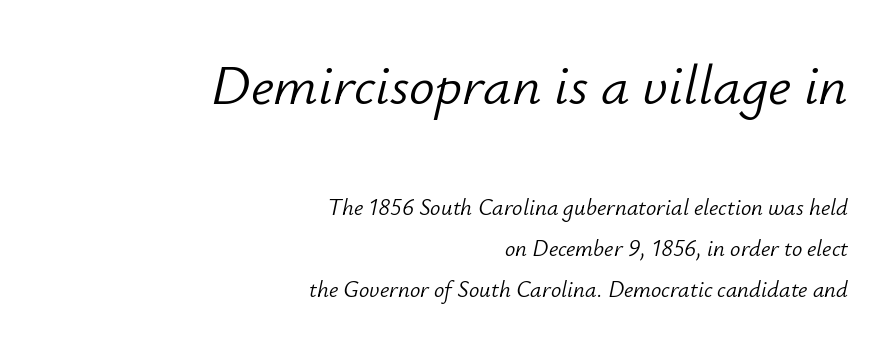
The image shows 57 px light type, italic (leaning right); set right-aligned, line spacing 1.78x, normal letter spacing, not underlined; the first (top) block is 2.48x larger; low stroke contrast and a small x-height.
